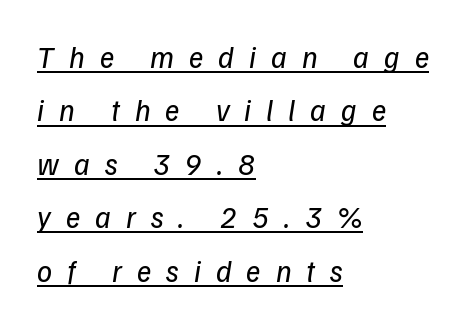
Q: Is the text bold? A: No.
Q: Is the typeface a serif or a sans-serif typeface? A: Sans-serif.
Q: Is the text underlined? A: Yes.
Q: How is the paragraph aligned? A: Left-aligned.
Q: Is the spacing between letters normal or unusually wide? A: Unusually wide.
Q: Width (condensed, normal, or wide)? A: Normal.
Q: Stroke contrast? A: Low.
Q: x-height? A: Medium.
Q: Monospaced? A: No.
